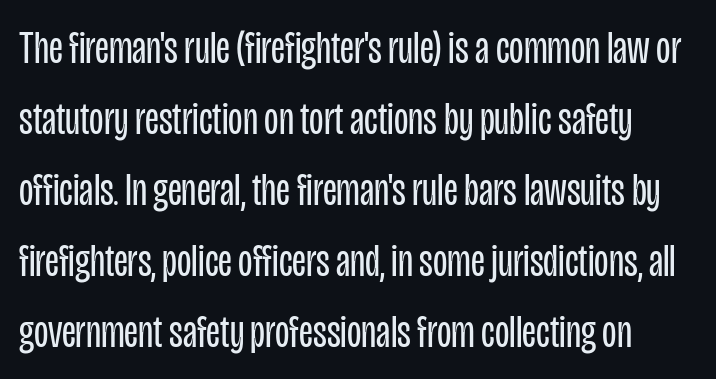
The image shows 47 px regular-weight, condensed sans-serif type, upright; set normal line spacing (1.51x), normal letter spacing, not underlined; low stroke contrast and a large x-height.
